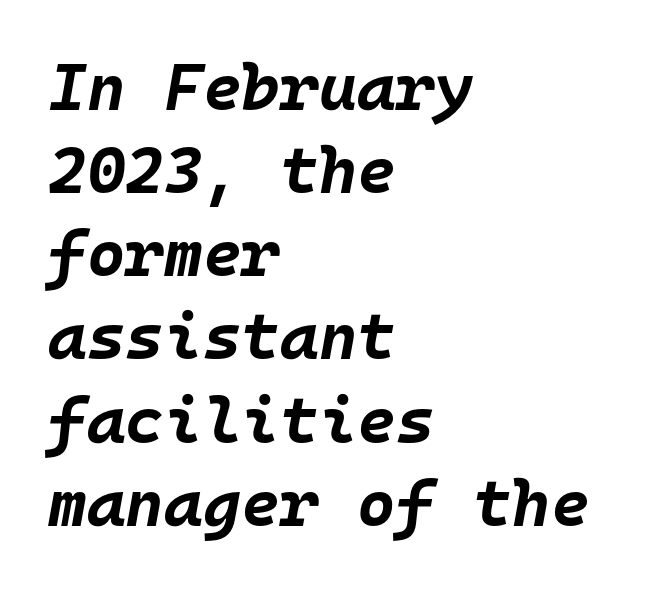
{"italic": "yes", "lean": "right", "slant_degrees": 10, "bold": "yes", "weight": "bold", "width": "normal", "stroke_contrast": "low", "x_height": "large", "monospaced": "yes", "underline": "no", "align": "left", "line_spacing": "normal", "line_spacing_ratio": 1.26, "letter_spacing": "normal", "letter_spacing_em": 0.0, "glyph_px": 66}
